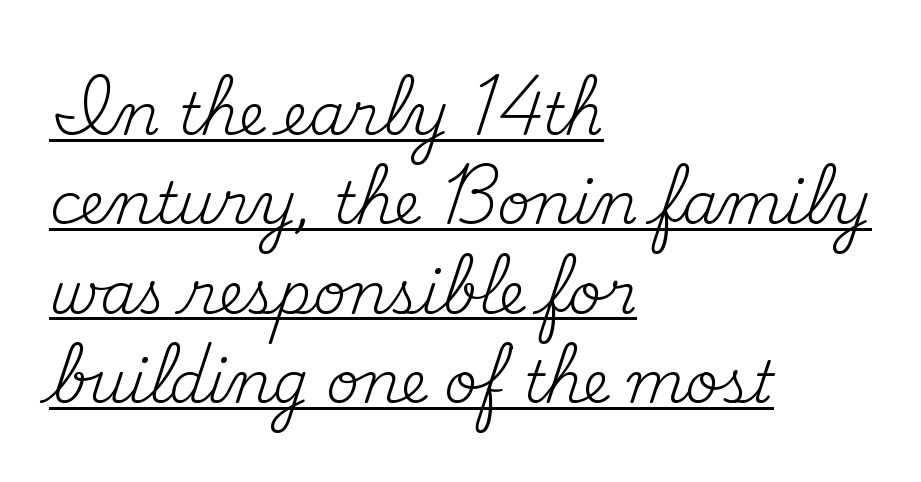
Q: Is the text bold? A: No.
Q: Is the text italic (slanted)? A: Yes.
Q: Is the typeface a serif or a sans-serif typeface? A: Serif.
Q: Is the text underlined? A: Yes.
Q: How is the paragraph aligned? A: Left-aligned.
Q: Is the spacing between letters normal or unusually wide? A: Normal.
Q: Is the spacing between lines tight, normal or loose? A: Normal.
Q: Width (condensed, normal, or wide)? A: Normal.
Q: Stroke contrast? A: Medium.
Q: x-height? A: Small.
Q: Monospaced? A: No.
